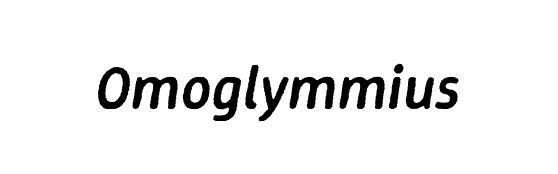
The image shows 60 px semibold type, italic (leaning right); set normal letter spacing, not underlined; low stroke contrast and a medium x-height.
